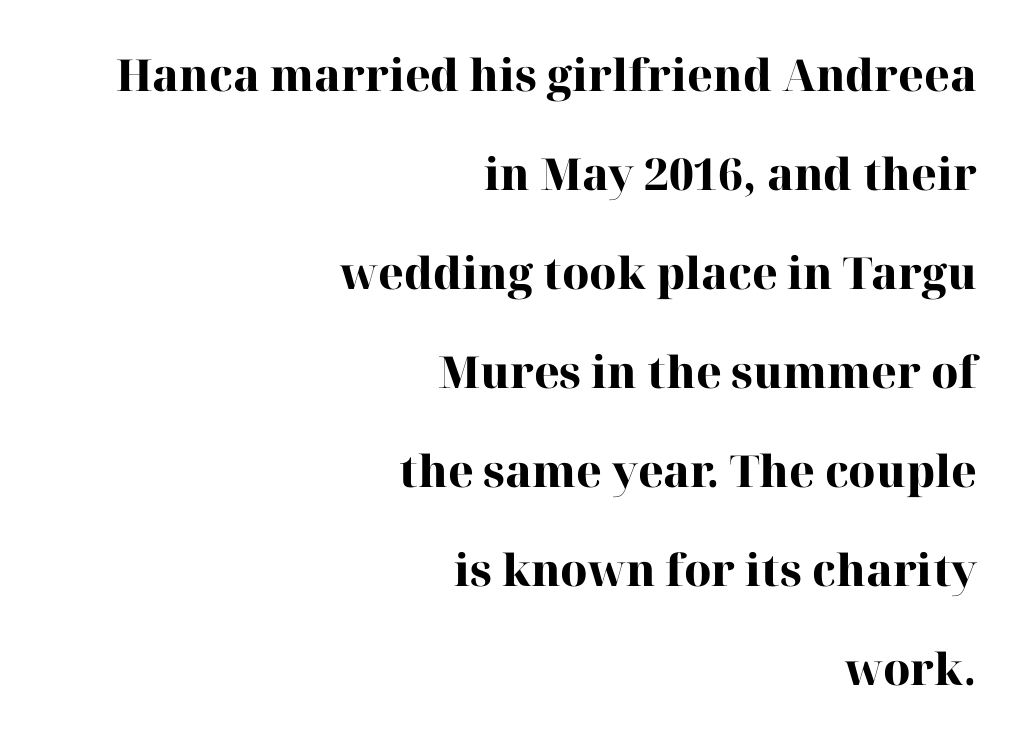
Q: Is the text bold? A: Yes.
Q: Is the text italic (slanted)? A: No, it is upright.
Q: Is the typeface a serif or a sans-serif typeface? A: Serif.
Q: Is the text underlined? A: No.
Q: How is the paragraph aligned? A: Right-aligned.
Q: Is the spacing between letters normal or unusually wide? A: Normal.
Q: Is the spacing between lines tight, normal or loose? A: Loose.
Q: Width (condensed, normal, or wide)? A: Normal.
Q: Stroke contrast? A: High.
Q: x-height? A: Medium.
Q: Monospaced? A: No.
